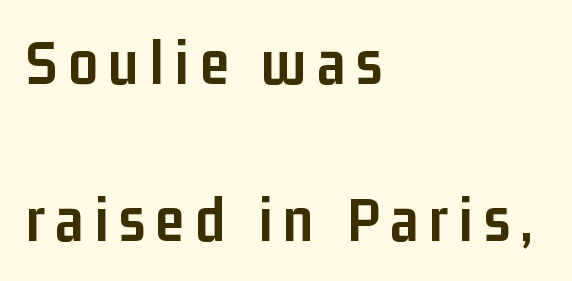
Q: Is the text bold? A: Yes.
Q: Is the text italic (slanted)? A: No, it is upright.
Q: Is the typeface a serif or a sans-serif typeface? A: Sans-serif.
Q: Is the text underlined? A: No.
Q: How is the paragraph aligned? A: Left-aligned.
Q: Is the spacing between lines tight, normal or loose? A: Loose.
Q: Width (condensed, normal, or wide)? A: Condensed.
Q: Stroke contrast? A: Low.
Q: x-height? A: Medium.
Q: Monospaced? A: No.
